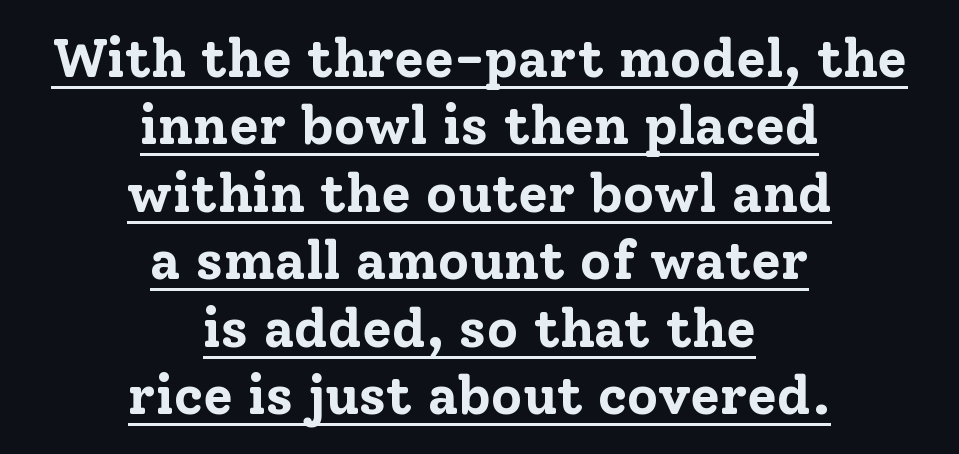
In CSS terms this would be text-align: center. Honestly, the letter spacing is just normal — you wouldn't notice it. Summary of vertical rhythm: regular, with standard interline spacing. Yep, those are serifs on the letters.
